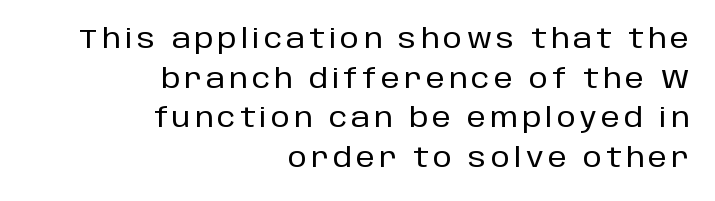
The image shows 27 px text type, upright; set right-aligned, normal line spacing (1.47x), not underlined.
